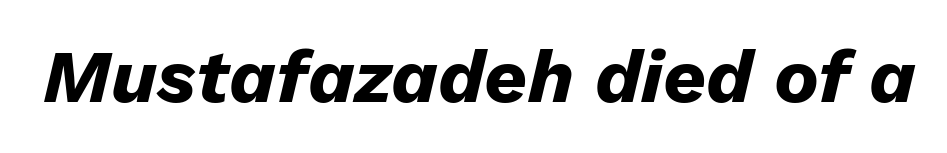
{"italic": "yes", "lean": "right", "slant_degrees": 13, "bold": "yes", "weight": "heavy", "width": "normal", "stroke_contrast": "low", "x_height": "medium", "monospaced": "no", "underline": "no", "letter_spacing": "normal", "letter_spacing_em": 0.0, "glyph_px": 75}
